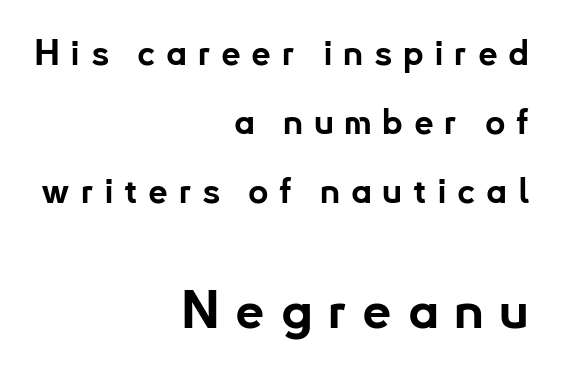
Q: Is the text bold? A: Yes.
Q: Is the text italic (slanted)? A: No, it is upright.
Q: Is the typeface a serif or a sans-serif typeface? A: Sans-serif.
Q: Is the text underlined? A: No.
Q: How is the paragraph aligned? A: Right-aligned.
Q: Is the spacing between letters normal or unusually wide? A: Unusually wide.
Q: Is the spacing between lines tight, normal or loose? A: Loose.
Q: Which block of text is set in a larger size, the first (top) or the second (bottom)? A: The second (bottom) one.
Q: Width (condensed, normal, or wide)? A: Normal.
Q: Stroke contrast? A: Low.
Q: x-height? A: Small.
Q: Monospaced? A: No.
